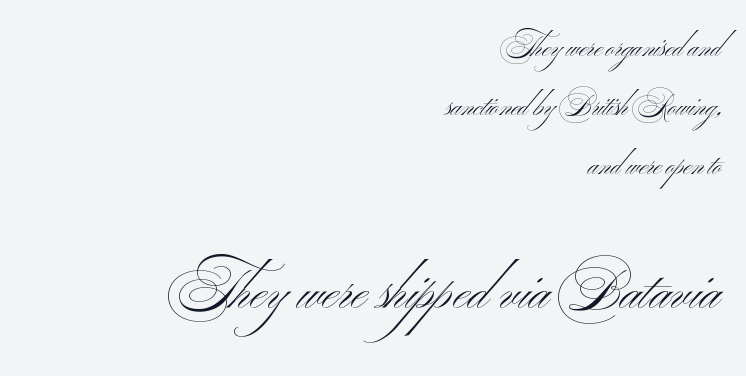
The image shows 55 px light, wide sans-serif type; set right-aligned, loose line spacing (2.11x), normal letter spacing, not underlined; the second (bottom) block is 1.96x larger; medium stroke contrast and a small x-height.
